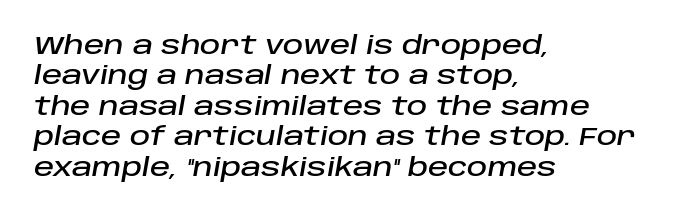
The image shows 25 px text type, italic (leaning right); set left-aligned, line spacing 1.22x, normal letter spacing, not underlined.
